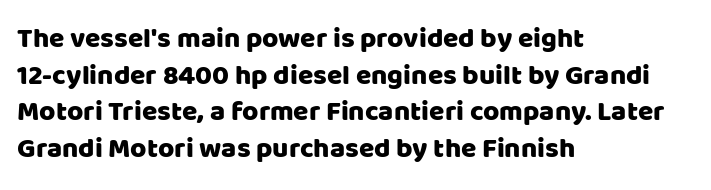
Q: Is the text italic (slanted)? A: No, it is upright.
Q: Is the typeface a serif or a sans-serif typeface? A: Sans-serif.
Q: Is the text underlined? A: No.
Q: How is the paragraph aligned? A: Left-aligned.
Q: Is the spacing between letters normal or unusually wide? A: Normal.
Q: Is the spacing between lines tight, normal or loose? A: Normal.
Q: Width (condensed, normal, or wide)? A: Normal.
Q: Stroke contrast? A: Low.
Q: x-height? A: Large.
Q: Monospaced? A: No.
